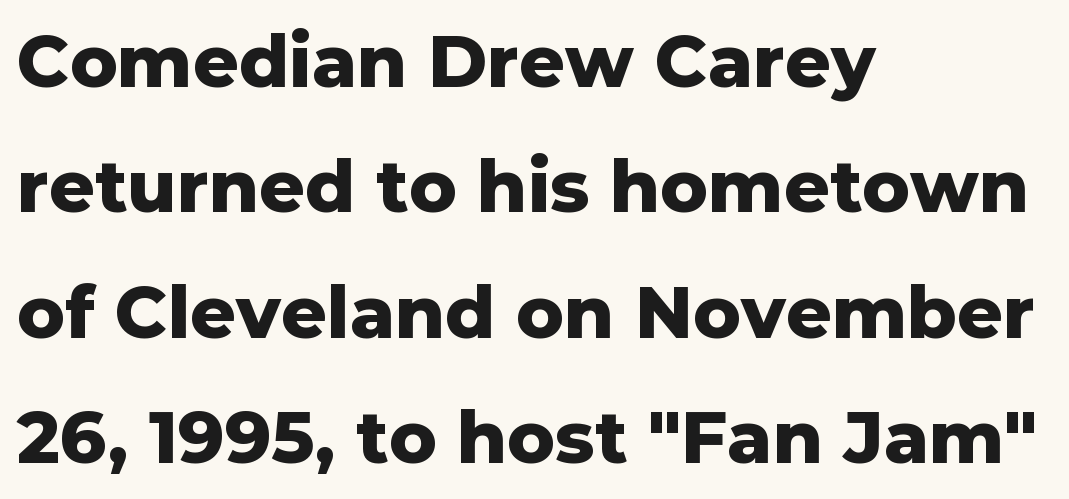
This sample uses a sans-serif face. In terms of letterspacing, this is plain default setting. The compositor pushed each line to the left boundary. The type sits square on the baseline with zero lean. Is this a fixed-width face? No — the glyphs have proportional, varying widths. The glyphs have the mass of a bold cut.
